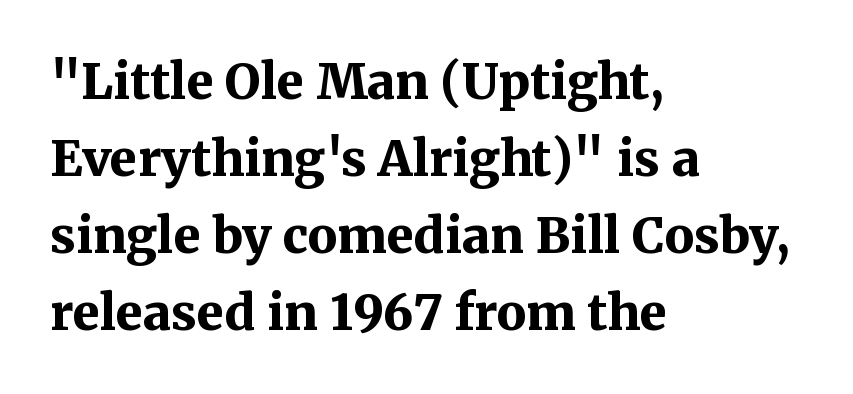
{"serif": "yes", "italic": "no", "bold": "yes", "weight": "bold", "width": "normal", "stroke_contrast": "medium", "x_height": "medium", "monospaced": "no", "underline": "no", "align": "left", "line_spacing": "normal", "line_spacing_ratio": 1.57, "letter_spacing": "normal", "letter_spacing_em": 0.0, "glyph_px": 49}
